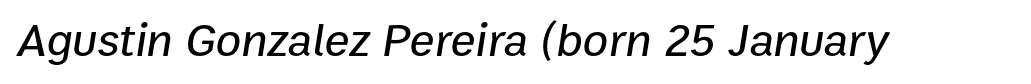
There's an unmistakable incline to the writing here. In terms of letterspacing, this is plain default setting. Character widths vary here, with narrow letters taking less room than wide ones. Anything drawn beneath the words? Only blank space.
